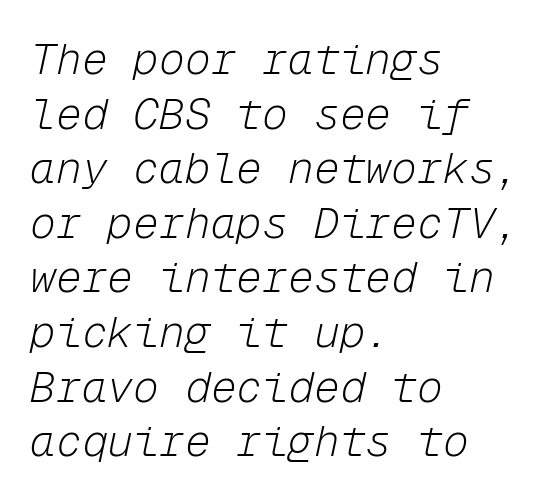
{"italic": "yes", "lean": "right", "slant_degrees": 12, "bold": "no", "weight": "light", "width": "normal", "stroke_contrast": "low", "x_height": "medium", "monospaced": "yes", "underline": "no", "align": "left", "line_spacing": "normal", "line_spacing_ratio": 1.27, "letter_spacing": "normal", "letter_spacing_em": 0.0, "glyph_px": 43}
